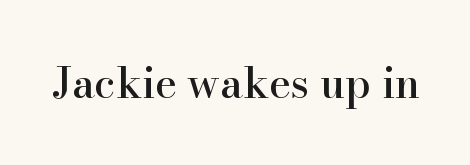
Q: Is the text italic (slanted)? A: No, it is upright.
Q: Is the typeface a serif or a sans-serif typeface? A: Serif.
Q: Is the text underlined? A: No.
Q: Is the spacing between letters normal or unusually wide? A: Normal.
Q: Width (condensed, normal, or wide)? A: Normal.
Q: Stroke contrast? A: High.
Q: x-height? A: Small.
Q: Monospaced? A: No.
